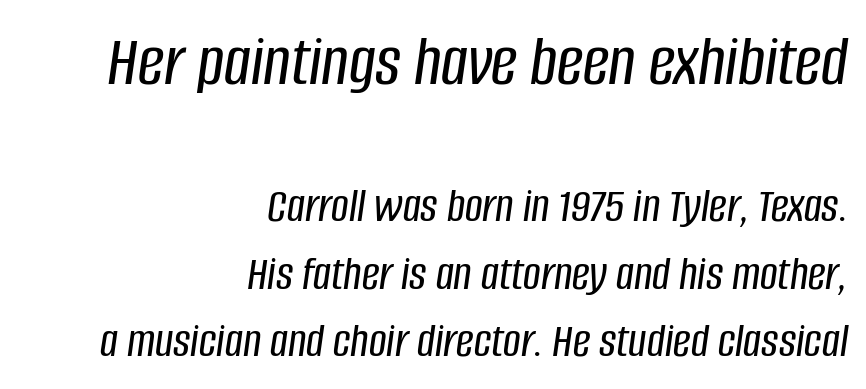
The image shows 73 px condensed type, italic (leaning right); set right-aligned, normal line spacing (1.37x), normal letter spacing, not underlined; the first (top) block is 1.49x larger; low stroke contrast and a large x-height.
